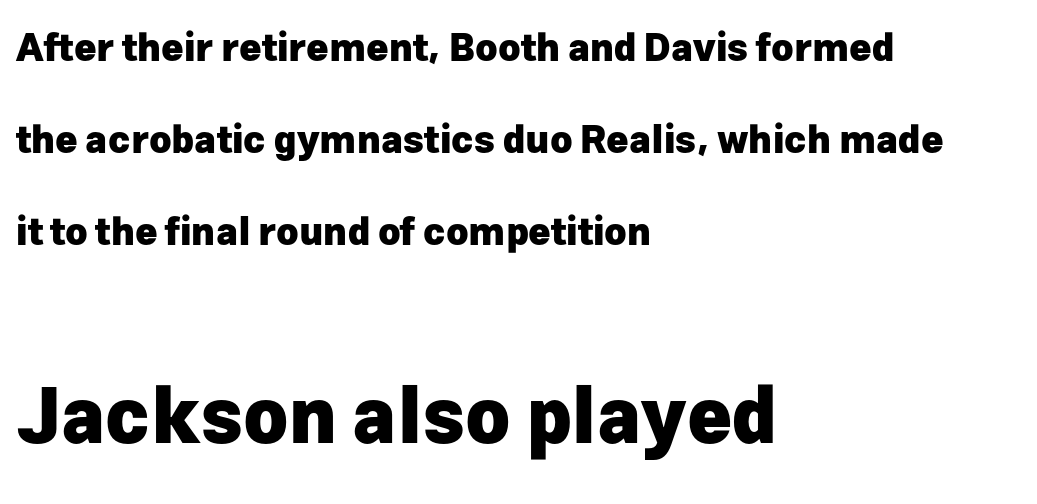
The image shows 76 px heavy sans-serif type, upright; set left-aligned, loose line spacing (2.42x), normal letter spacing, not underlined; the second (bottom) block is 2.0x larger; low stroke contrast and a medium x-height.
